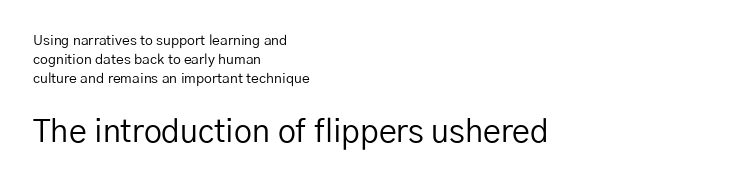
{"serif": "no", "italic": "no", "bold": "no", "weight": "regular", "width": "normal", "stroke_contrast": "low", "x_height": "medium", "monospaced": "no", "underline": "no", "align": "left", "line_spacing": "normal", "line_spacing_ratio": 1.36, "letter_spacing": "normal", "letter_spacing_em": 0.0, "larger_block": "second", "size_ratio": 2.29, "glyph_px": 32}
